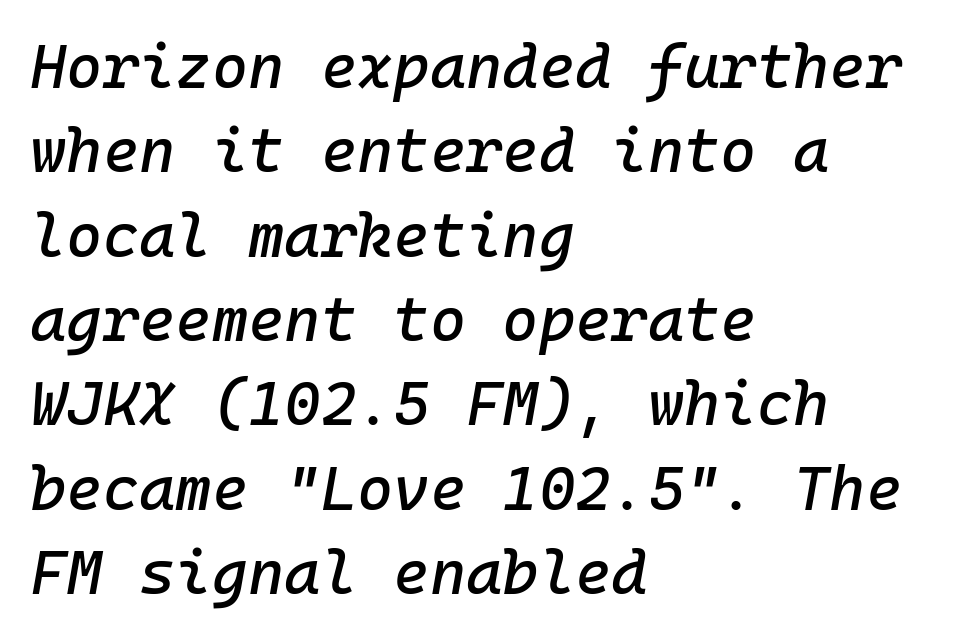
Visually the block forms a straight wall on the left and a jagged coastline on the right. Default kerning and tracking; the words read as compact shapes. The zone under the glyphs is completely vacant. Looking at the ascenders, they clearly lean. The rendering uses typewriter-style spacing with identical character cells. In terms of leading, this rendering sits right in the middle.
